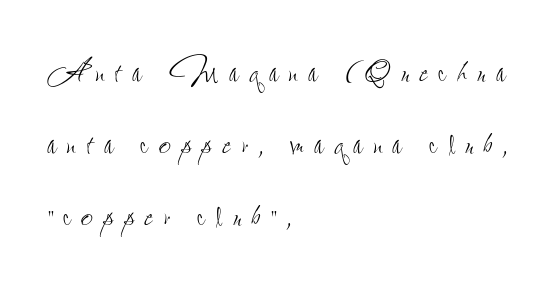
Compared with a typical body face, this is equally light or lighter still. A classic flush-left, rag-right setting is used for this passage. Spacing verdict: proportional, widths tailored to each character. The horizontal fit of the characters is loose and conspicuously gappy.
